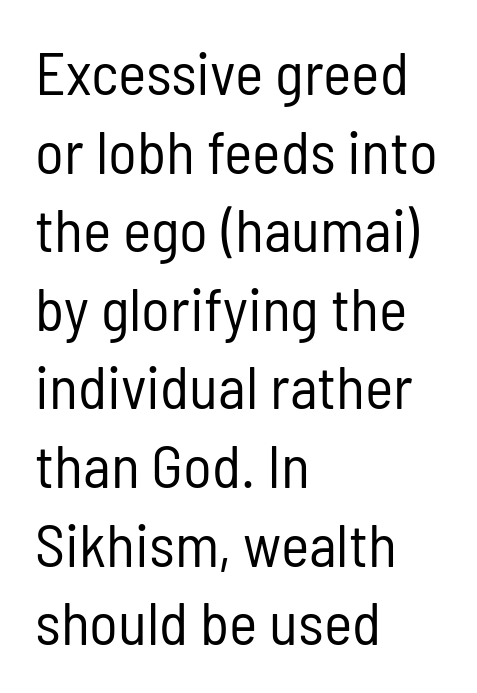
The image shows 60 px regular-weight, condensed sans-serif type, upright; set left-aligned, normal line spacing (1.31x), normal letter spacing, not underlined; low stroke contrast and a medium x-height.
